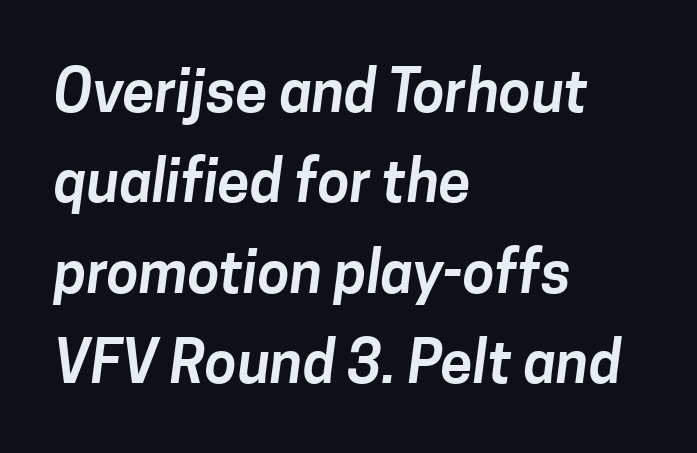
{"serif": "no", "width": "normal", "stroke_contrast": "low", "x_height": "medium", "monospaced": "no", "underline": "no", "align": "left", "line_spacing": "normal", "line_spacing_ratio": 1.56, "letter_spacing": "normal", "letter_spacing_em": 0.0, "glyph_px": 58}
